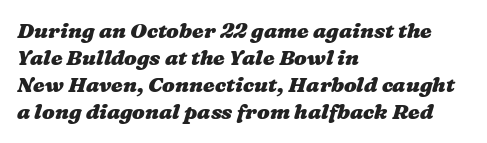
The space between consecutive lines is moderate. Left-aligned paragraph, ragged on the right. Just letters on the line, the space beneath them empty. Heft: maximum for text — a bold. Short note: letters normally spaced.
